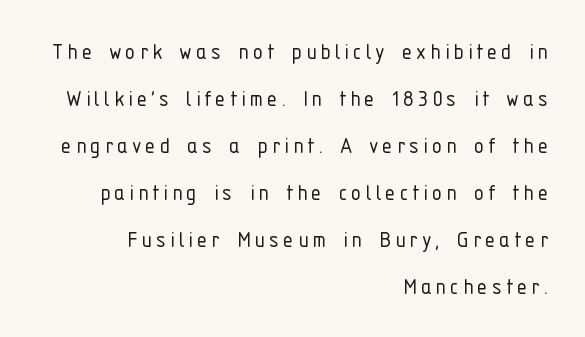
The image shows 26 px text type, upright; set right-aligned, line spacing 1.81x, not underlined.
